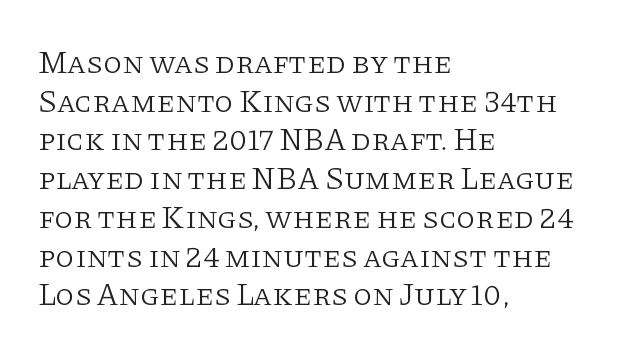
Is the block centered? No — it sits flush against the left margin. The letterforms sit at book weight or below. The gap between lines stays unmarked. Do the characters align in a grid? No, the font is proportional. Unlike italic type, these characters show no tilt at all. Is there much room between lines? A standard amount, neither cramped nor airy.
